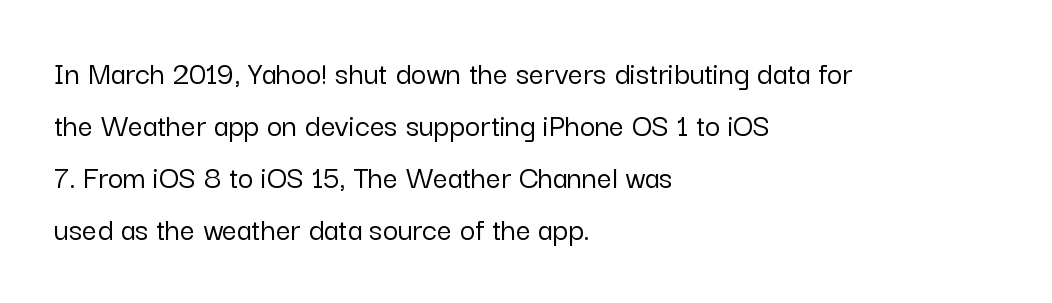
Q: Is the text italic (slanted)? A: No, it is upright.
Q: Is the typeface a serif or a sans-serif typeface? A: Sans-serif.
Q: Is the text underlined? A: No.
Q: How is the paragraph aligned? A: Left-aligned.
Q: Is the spacing between letters normal or unusually wide? A: Normal.
Q: Is the spacing between lines tight, normal or loose? A: Normal.
Q: Width (condensed, normal, or wide)? A: Normal.
Q: Stroke contrast? A: Low.
Q: x-height? A: Medium.
Q: Monospaced? A: No.
